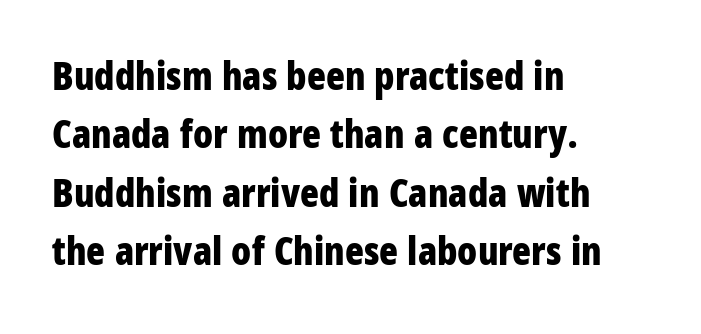
The image shows 39 px bold, condensed sans-serif type, upright; set left-aligned, normal line spacing (1.5x), normal letter spacing, not underlined; low stroke contrast and a large x-height.
